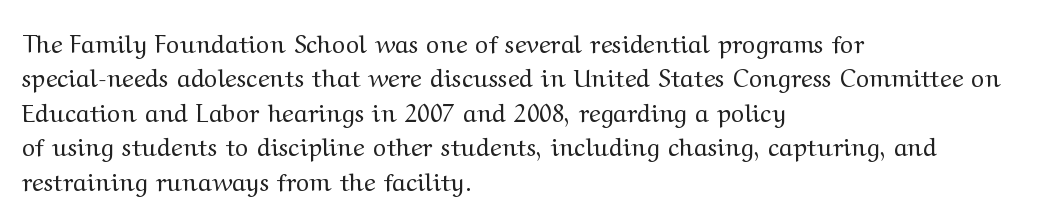
Spacing between characters is what you'd get straight out of the box. The passage shown is not underscored anywhere. The lines in this sample share a left origin and differ only in where they stop. The lines sit at an ordinary, default distance from one another. Is the type heavy? It reads as light-to-regular instead.
